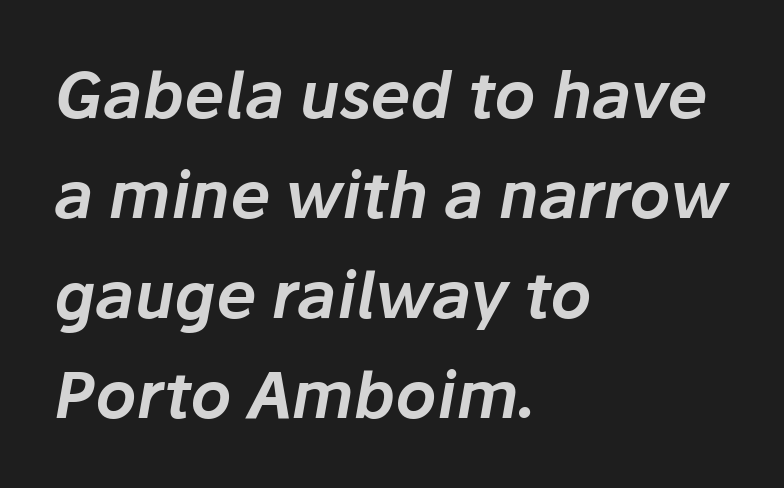
Q: Is the text italic (slanted)? A: Yes, it leans right by about 10 degrees.
Q: Is the text underlined? A: No.
Q: How is the paragraph aligned? A: Left-aligned.
Q: Is the spacing between letters normal or unusually wide? A: Normal.
Q: Is the spacing between lines tight, normal or loose? A: Normal.
Q: Width (condensed, normal, or wide)? A: Normal.
Q: Stroke contrast? A: Low.
Q: x-height? A: Medium.
Q: Monospaced? A: No.
